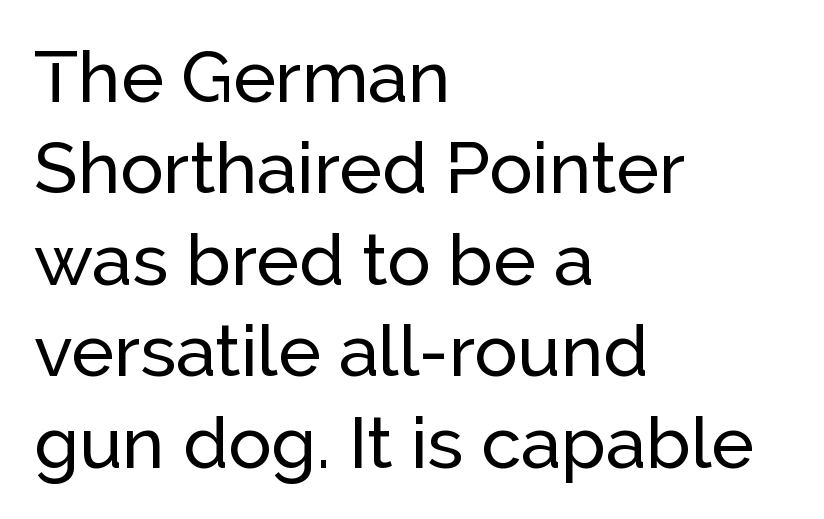
A typesetter would call this leading conventional body-copy spacing. You could not count columns in this text — the font is proportionally spaced. Typeset ragged right — the left edge is the straight one. Bare-footed words on every line.
